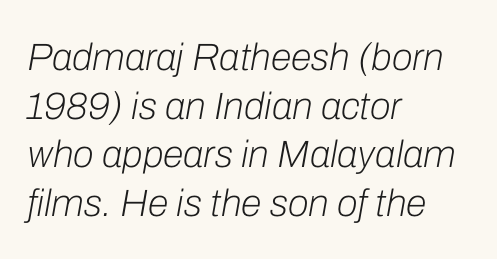
{"italic": "yes", "lean": "right", "slant_degrees": 10, "bold": "no", "weight": "light", "width": "normal", "stroke_contrast": "low", "x_height": "medium", "monospaced": "no", "underline": "no", "align": "left", "line_spacing": "normal", "line_spacing_ratio": 1.28, "letter_spacing": "normal", "letter_spacing_em": 0.0, "glyph_px": 38}
